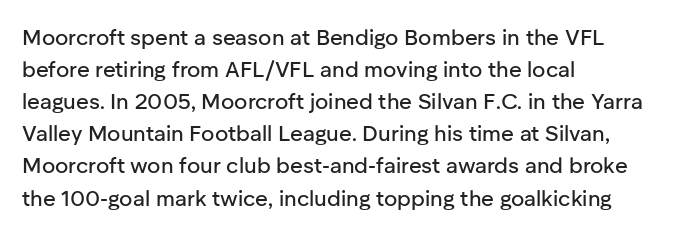
The image shows 22 px text type, upright; set left-aligned, normal line spacing (1.46x), normal letter spacing, not underlined.
